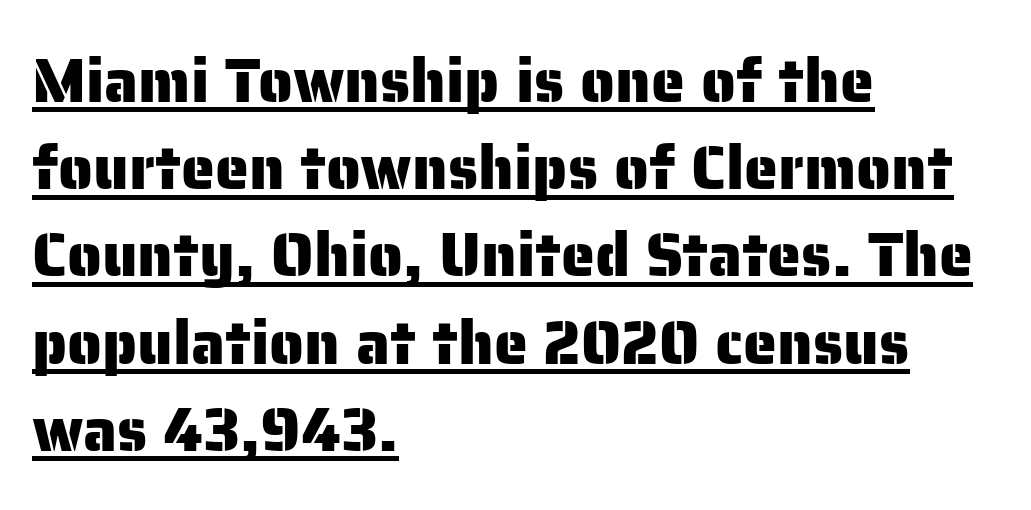
The image shows 61 px sans-serif type, upright; set left-aligned, normal line spacing (1.43x), normal letter spacing, underlined; low stroke contrast and a medium x-height.
